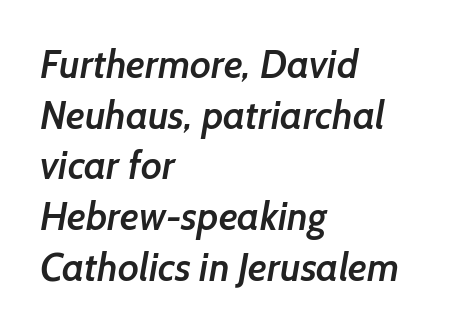
Q: Is the text bold? A: Semi-bold.
Q: Is the typeface a serif or a sans-serif typeface? A: Sans-serif.
Q: Is the text underlined? A: No.
Q: How is the paragraph aligned? A: Left-aligned.
Q: Is the spacing between letters normal or unusually wide? A: Normal.
Q: Is the spacing between lines tight, normal or loose? A: Normal.
Q: Width (condensed, normal, or wide)? A: Normal.
Q: Stroke contrast? A: Low.
Q: x-height? A: Medium.
Q: Monospaced? A: No.
